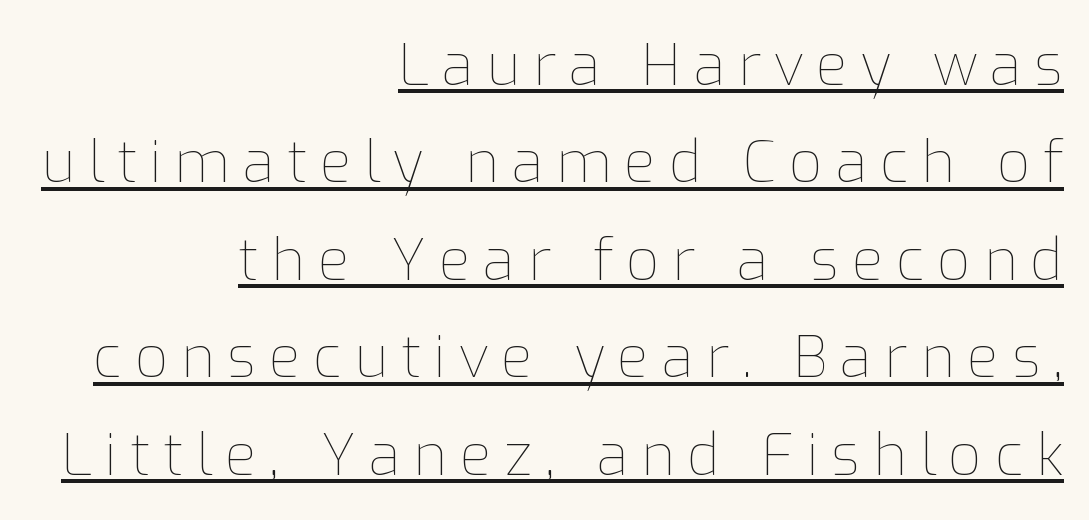
{"italic": "no", "bold": "no", "weight": "thin", "width": "normal", "stroke_contrast": "low", "x_height": "medium", "monospaced": "no", "underline": "yes", "align": "right", "line_spacing": "normal", "line_spacing_ratio": 1.68, "letter_spacing": "wide", "letter_spacing_em": 0.22, "glyph_px": 58}
